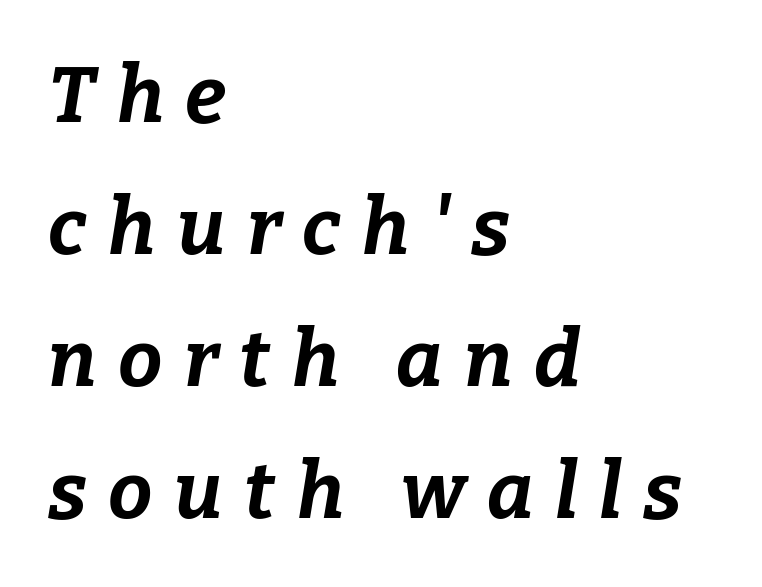
{"italic": "yes", "lean": "right", "slant_degrees": 9, "bold": "yes", "weight": "bold", "width": "normal", "stroke_contrast": "low", "x_height": "medium", "monospaced": "no", "underline": "no", "align": "left", "line_spacing": "normal", "line_spacing_ratio": 1.67, "letter_spacing": "wide", "letter_spacing_em": 0.27, "glyph_px": 79}
